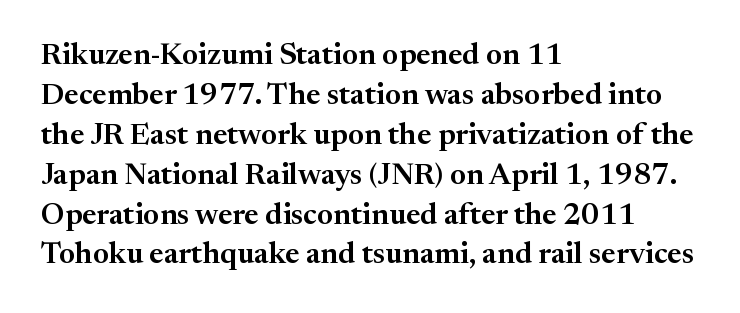
The image shows 30 px serif type, upright; set left-aligned, normal line spacing (1.33x), normal letter spacing, not underlined; medium stroke contrast and a medium x-height.
